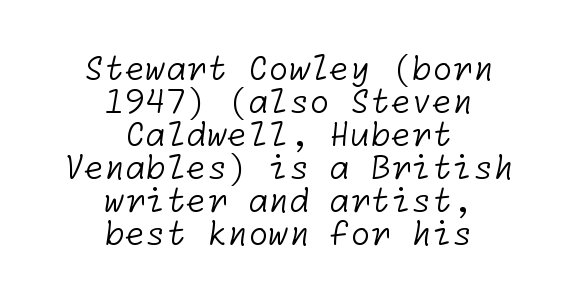
The image shows 33 px light sans-serif type; set centered, tight line spacing (1.0x), normal letter spacing, not underlined; low stroke contrast and a medium x-height.
